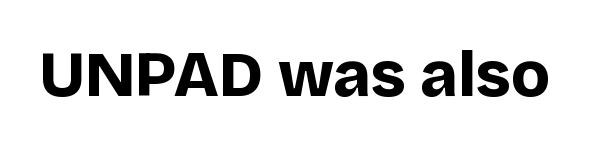
Q: Is the text bold? A: Yes.
Q: Is the text italic (slanted)? A: No, it is upright.
Q: Is the typeface a serif or a sans-serif typeface? A: Sans-serif.
Q: Is the text underlined? A: No.
Q: Is the spacing between letters normal or unusually wide? A: Normal.
Q: Width (condensed, normal, or wide)? A: Normal.
Q: Stroke contrast? A: Low.
Q: x-height? A: Large.
Q: Monospaced? A: No.
